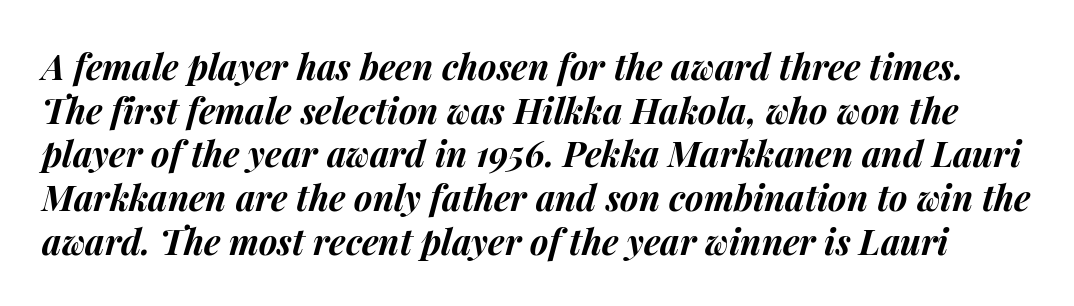
The image shows 35 px bold type, italic (leaning right); set normal line spacing (1.25x), normal letter spacing, not underlined; medium stroke contrast and a medium x-height.
